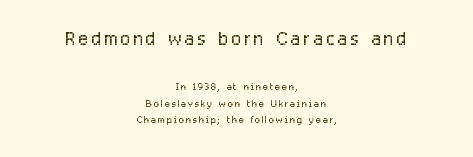
Is the lower block the larger one? No — the upper block carries the bigger type. A student would call this center alignment; a typographer would say set centered. The specimen omits any rule beneath the text block's lines. This is not heavy type; no bold has been used.
